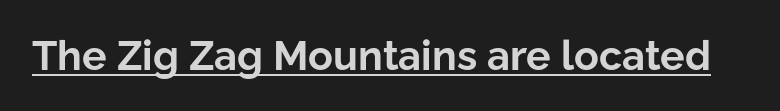
Default kerning and tracking; the words read as compact shapes. Strong, thick strokes mark this as bold type. No italicization has been applied; the sample stays upright. A continuous stroke trails under the words, as in a hyperlink. This rendering employs a face without finishing strokes, i.e., a sans-serif.
